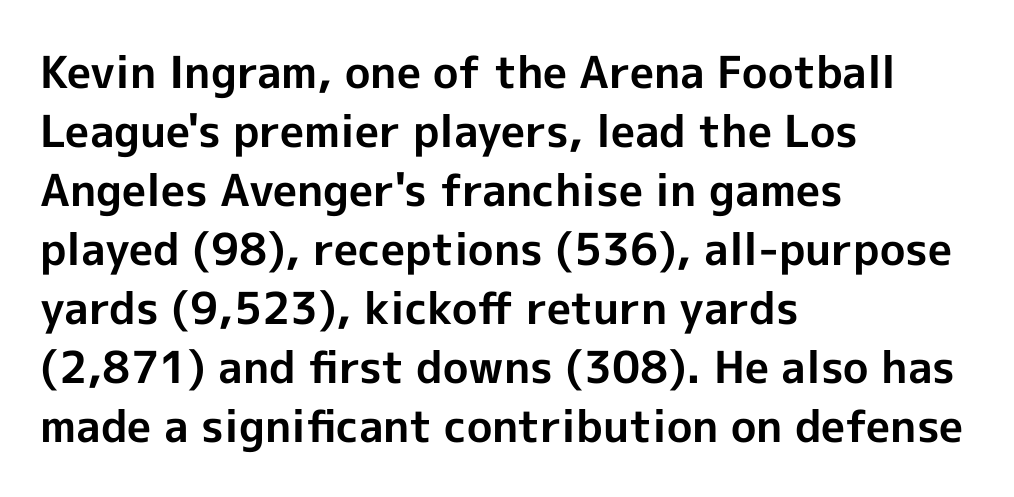
{"serif": "no", "italic": "no", "bold": "yes", "weight": "bold", "width": "normal", "x_height": "medium", "monospaced": "no", "underline": "no", "align": "left", "line_spacing": "normal", "line_spacing_ratio": 1.34, "letter_spacing": "normal", "letter_spacing_em": 0.0, "glyph_px": 44}
